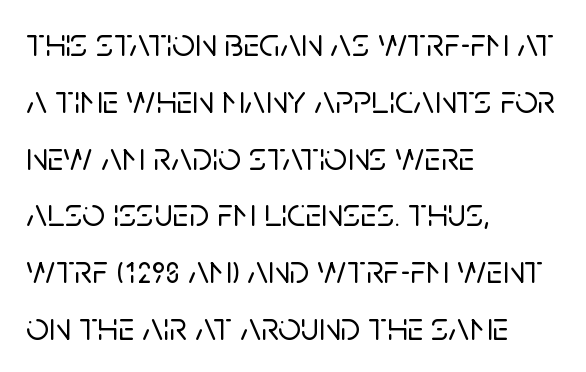
Q: Is the text italic (slanted)? A: No, it is upright.
Q: Is the typeface a serif or a sans-serif typeface? A: Sans-serif.
Q: Is the text underlined? A: No.
Q: How is the paragraph aligned? A: Left-aligned.
Q: Is the spacing between letters normal or unusually wide? A: Normal.
Q: Is the spacing between lines tight, normal or loose? A: Normal.
Q: Width (condensed, normal, or wide)? A: Normal.
Q: Stroke contrast? A: Low.
Q: x-height? A: Large.
Q: Monospaced? A: No.
